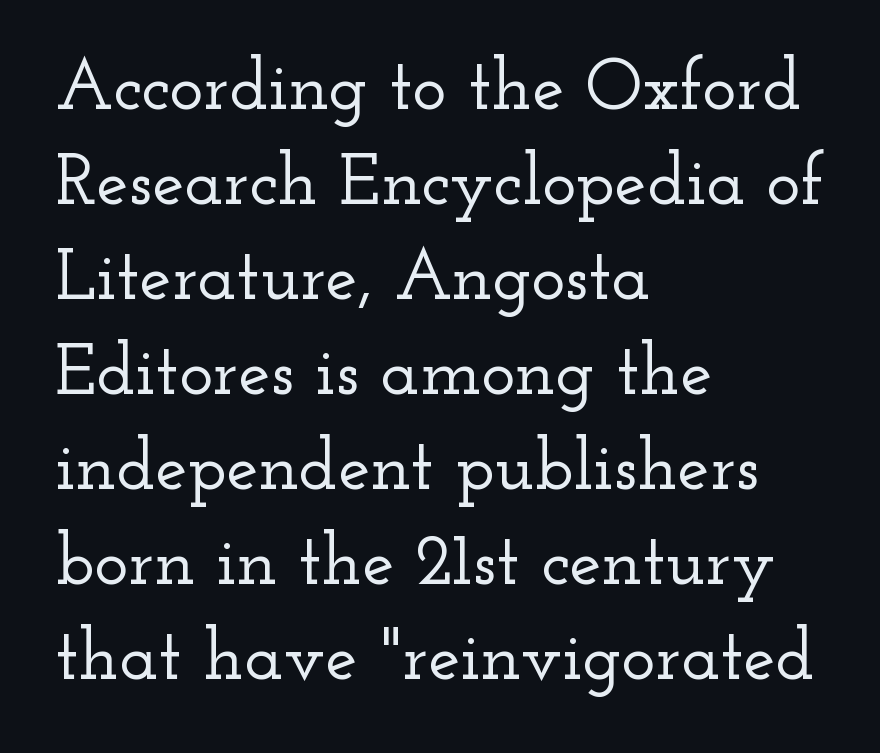
Q: Is the text italic (slanted)? A: No, it is upright.
Q: Is the typeface a serif or a sans-serif typeface? A: Serif.
Q: Is the text underlined? A: No.
Q: How is the paragraph aligned? A: Left-aligned.
Q: Is the spacing between letters normal or unusually wide? A: Normal.
Q: Is the spacing between lines tight, normal or loose? A: Normal.
Q: Width (condensed, normal, or wide)? A: Wide.
Q: Stroke contrast? A: Low.
Q: x-height? A: Small.
Q: Monospaced? A: No.
